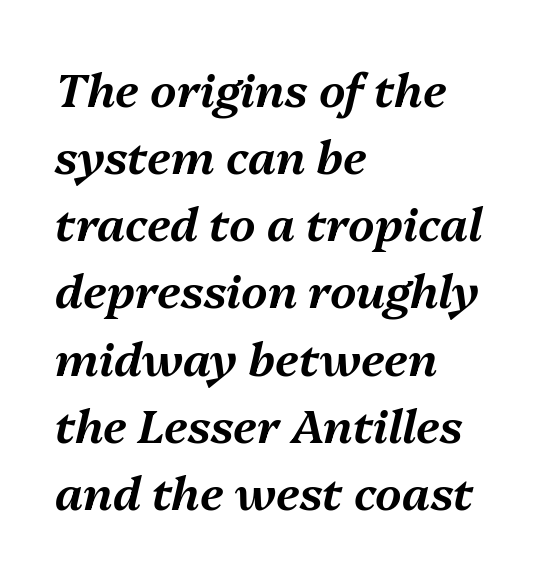
{"italic": "yes", "lean": "right", "slant_degrees": 13, "width": "normal", "stroke_contrast": "medium", "x_height": "medium", "monospaced": "no", "underline": "no", "align": "left", "line_spacing": "normal", "line_spacing_ratio": 1.46, "letter_spacing": "normal", "letter_spacing_em": 0.0, "glyph_px": 46}
